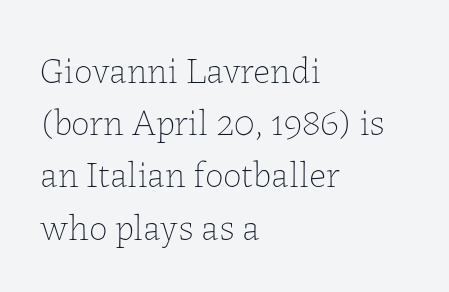
Q: Is the text bold? A: No.
Q: Is the text italic (slanted)? A: No, it is upright.
Q: Is the text underlined? A: No.
Q: How is the paragraph aligned? A: Left-aligned.
Q: Is the spacing between letters normal or unusually wide? A: Normal.
Q: Is the spacing between lines tight, normal or loose? A: Normal.
Q: Width (condensed, normal, or wide)? A: Normal.
Q: Stroke contrast? A: Low.
Q: x-height? A: Medium.
Q: Monospaced? A: No.
